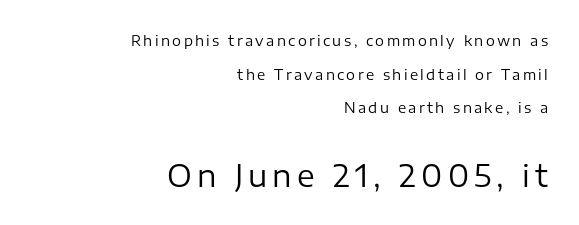
Q: Is the text bold? A: No.
Q: Is the text italic (slanted)? A: No, it is upright.
Q: Is the typeface a serif or a sans-serif typeface? A: Sans-serif.
Q: Is the text underlined? A: No.
Q: How is the paragraph aligned? A: Right-aligned.
Q: Is the spacing between lines tight, normal or loose? A: Loose.
Q: Which block of text is set in a larger size, the first (top) or the second (bottom)? A: The second (bottom) one.
Q: Width (condensed, normal, or wide)? A: Normal.
Q: Stroke contrast? A: Low.
Q: x-height? A: Medium.
Q: Monospaced? A: No.
